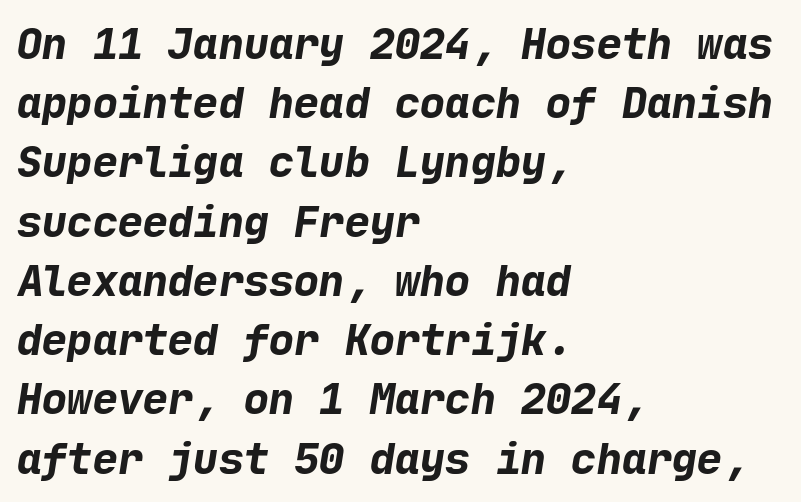
Q: Is the text bold? A: Yes.
Q: Is the typeface a serif or a sans-serif typeface? A: Sans-serif.
Q: Is the text underlined? A: No.
Q: How is the paragraph aligned? A: Left-aligned.
Q: Is the spacing between letters normal or unusually wide? A: Normal.
Q: Is the spacing between lines tight, normal or loose? A: Normal.
Q: Width (condensed, normal, or wide)? A: Normal.
Q: Stroke contrast? A: Low.
Q: x-height? A: Medium.
